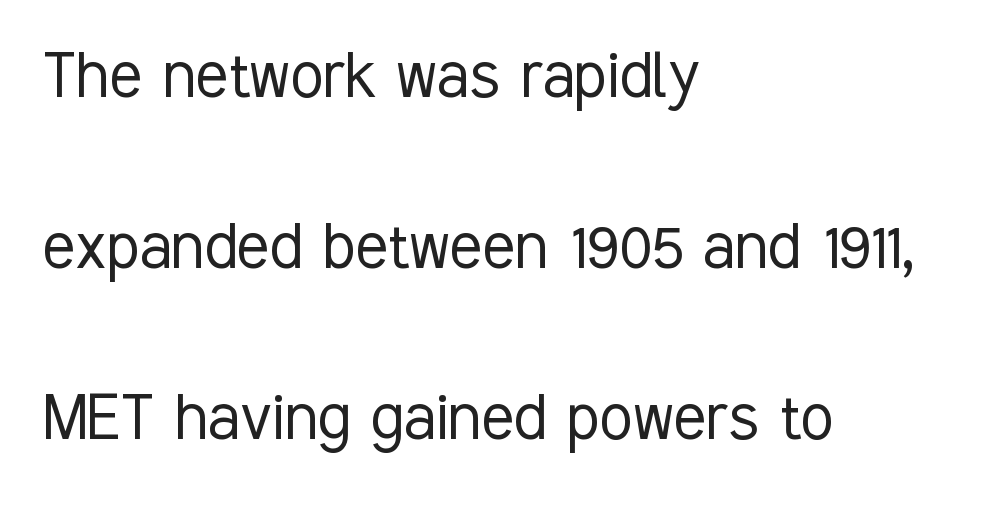
Does the leading feel generous? Absolutely, it's lavish. The letterforms sit at book weight or below. Anything drawn beneath the words? Only blank space. Typographically, this falls in the sans-serif category.
